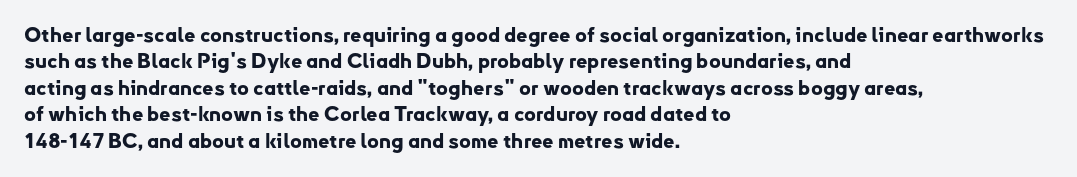
Q: Is the text bold? A: Yes.
Q: Is the text italic (slanted)? A: No, it is upright.
Q: Is the text underlined? A: No.
Q: How is the paragraph aligned? A: Left-aligned.
Q: Is the spacing between letters normal or unusually wide? A: Normal.
Q: Is the spacing between lines tight, normal or loose? A: Normal.
